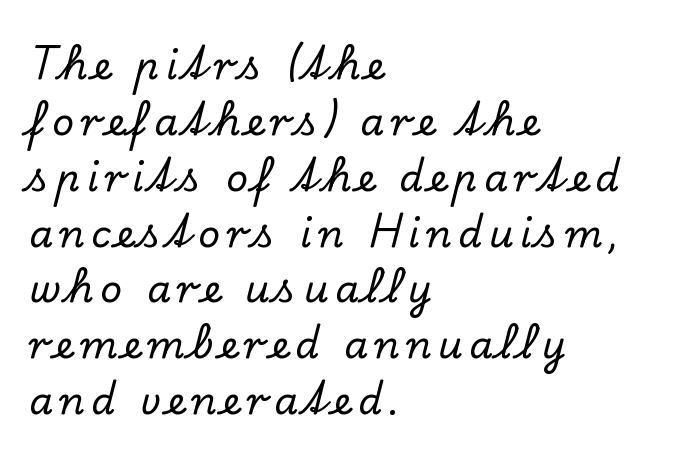
How would I describe the line gaps? Plain and ordinary. Typographically, this falls in the serif category. Varying glyph widths throughout — classic text-font behaviour. The foot of each line stays bare and open. This sample is left-justified, so line endings fall wherever the words run out.
